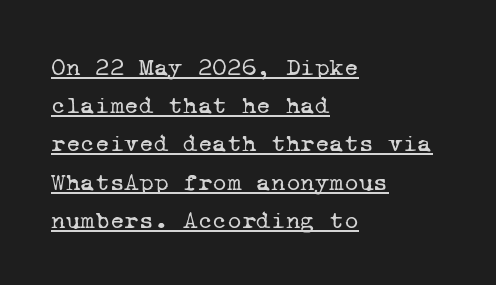
The image shows 25 px text type; set left-aligned, normal line spacing (1.53x), normal letter spacing, underlined.
